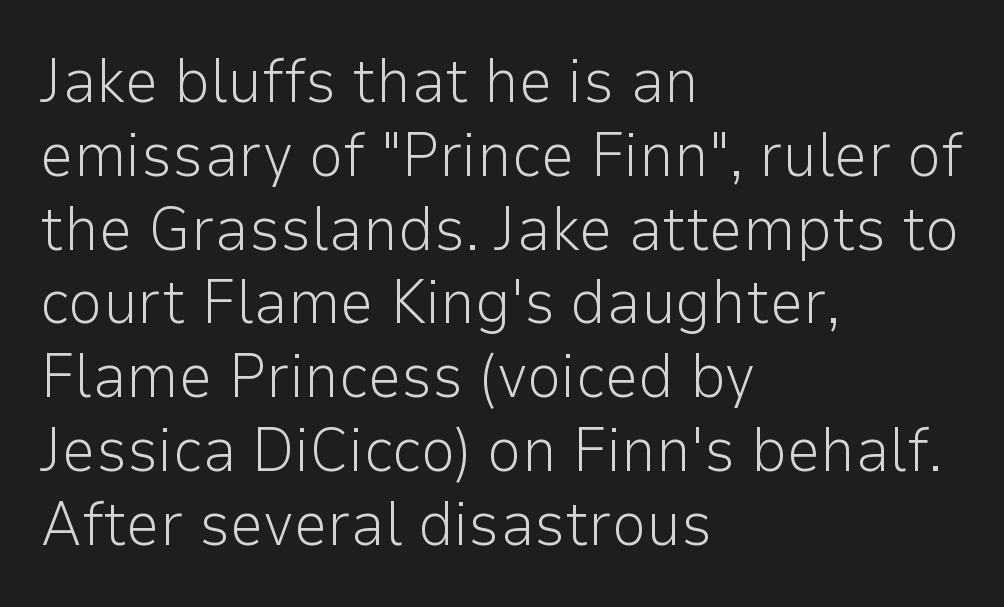
Q: Is the text bold? A: No.
Q: Is the text italic (slanted)? A: No, it is upright.
Q: Is the typeface a serif or a sans-serif typeface? A: Sans-serif.
Q: Is the text underlined? A: No.
Q: How is the paragraph aligned? A: Left-aligned.
Q: Is the spacing between letters normal or unusually wide? A: Normal.
Q: Width (condensed, normal, or wide)? A: Normal.
Q: Stroke contrast? A: Low.
Q: x-height? A: Medium.
Q: Monospaced? A: No.
